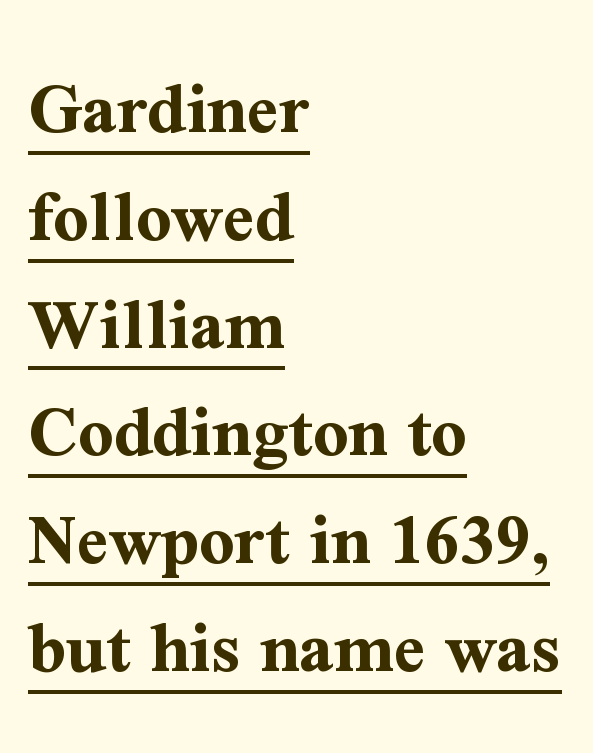
The image shows 77 px bold serif type, upright; set left-aligned, normal line spacing (1.4x), normal letter spacing, underlined; medium stroke contrast and a medium x-height.
